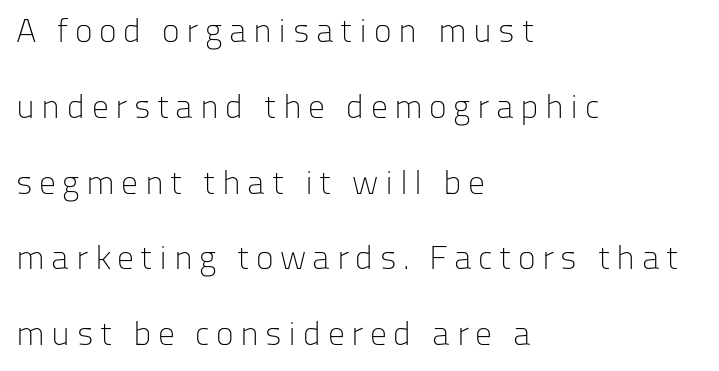
Q: Is the text bold? A: No.
Q: Is the text italic (slanted)? A: No, it is upright.
Q: Is the typeface a serif or a sans-serif typeface? A: Sans-serif.
Q: Is the text underlined? A: No.
Q: How is the paragraph aligned? A: Left-aligned.
Q: Is the spacing between lines tight, normal or loose? A: Loose.
Q: Width (condensed, normal, or wide)? A: Normal.
Q: Stroke contrast? A: Low.
Q: x-height? A: Medium.
Q: Monospaced? A: No.
